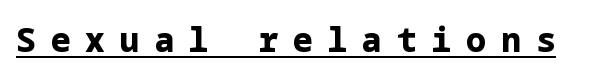
Q: Is the text bold? A: Yes.
Q: Is the text italic (slanted)? A: No, it is upright.
Q: Is the typeface a serif or a sans-serif typeface? A: Sans-serif.
Q: Is the text underlined? A: Yes.
Q: Is the spacing between letters normal or unusually wide? A: Unusually wide.
Q: Width (condensed, normal, or wide)? A: Normal.
Q: Stroke contrast? A: Low.
Q: x-height? A: Medium.
